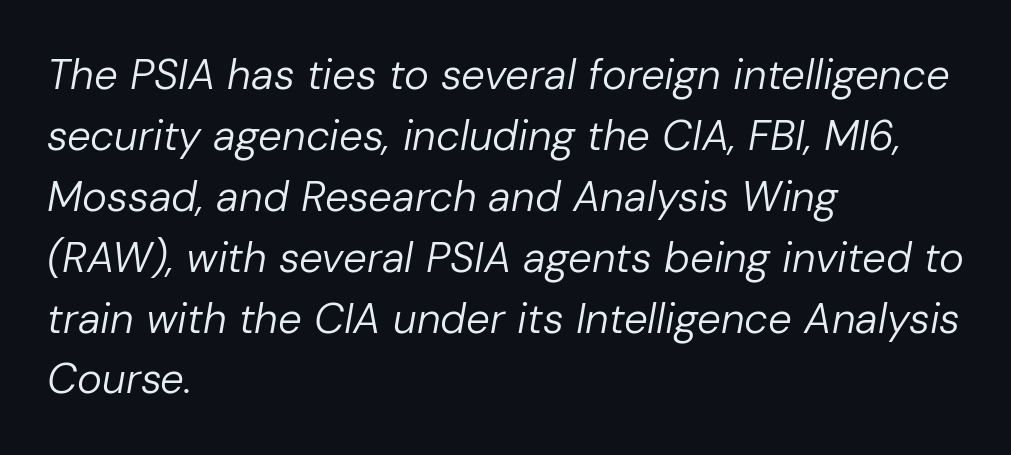
Q: Is the text bold? A: No.
Q: Is the text italic (slanted)? A: Yes, it leans right by about 10 degrees.
Q: Is the text underlined? A: No.
Q: How is the paragraph aligned? A: Left-aligned.
Q: Is the spacing between letters normal or unusually wide? A: Normal.
Q: Is the spacing between lines tight, normal or loose? A: Normal.
Q: Width (condensed, normal, or wide)? A: Normal.
Q: Stroke contrast? A: Low.
Q: x-height? A: Medium.
Q: Monospaced? A: No.
